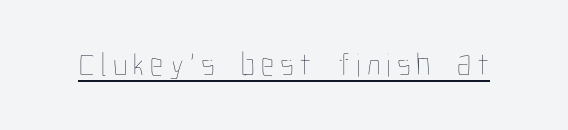
The image shows 33 px thin, condensed type, upright; set underlined; low stroke contrast and a medium x-height.
